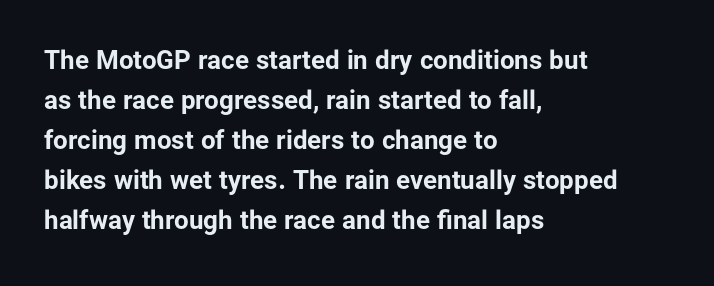
Q: Is the text bold? A: Yes.
Q: Is the text italic (slanted)? A: No, it is upright.
Q: Is the text underlined? A: No.
Q: How is the paragraph aligned? A: Left-aligned.
Q: Is the spacing between letters normal or unusually wide? A: Normal.
Q: Is the spacing between lines tight, normal or loose? A: Normal.
